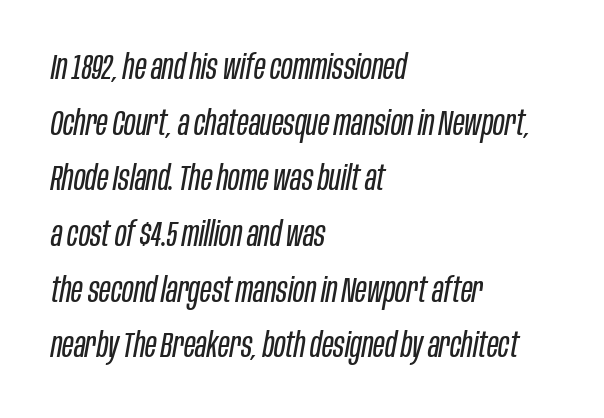
In terms of posture, this sample is oblique. A typesetter would call this leading conventional body-copy spacing. The passage is arranged the way most books set body copy — flush left. This sample uses plain, unmodified letter spacing.
